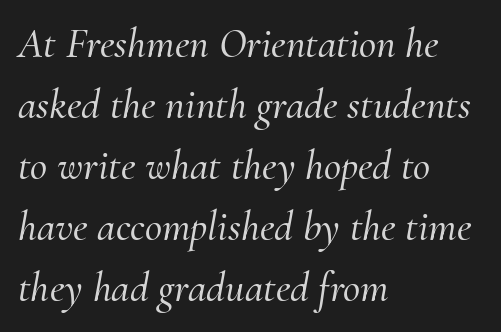
The image shows 42 px serif type, italic (leaning right); set left-aligned, normal line spacing (1.45x), normal letter spacing, not underlined; medium stroke contrast and a small x-height.
